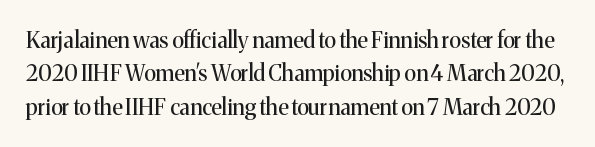
{"italic": "no", "bold": "no", "underline": "no", "line_spacing": "normal", "line_spacing_ratio": 1.52, "letter_spacing": "normal", "letter_spacing_em": 0.0, "glyph_px": 22}
